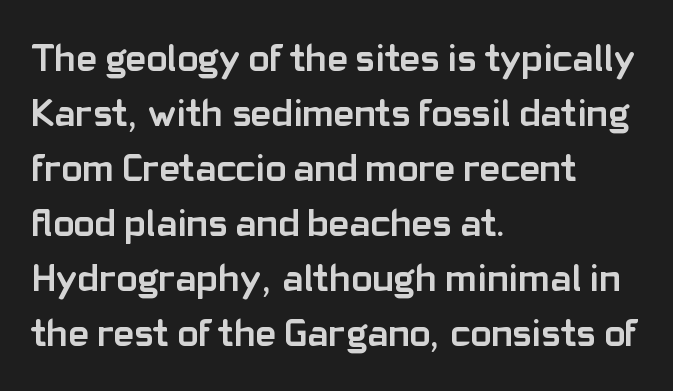
{"serif": "no", "italic": "no", "bold": "yes", "weight": "semibold", "width": "normal", "stroke_contrast": "low", "x_height": "medium", "monospaced": "no", "underline": "no", "align": "left", "line_spacing": "normal", "line_spacing_ratio": 1.41, "letter_spacing": "normal", "letter_spacing_em": 0.0, "glyph_px": 39}
